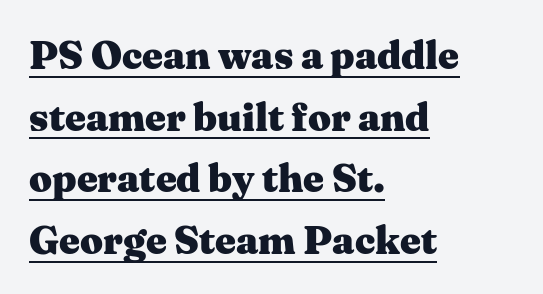
The image shows 40 px heavy, wide serif type, upright; set left-aligned, normal line spacing (1.54x), normal letter spacing, underlined; medium stroke contrast and a medium x-height.
